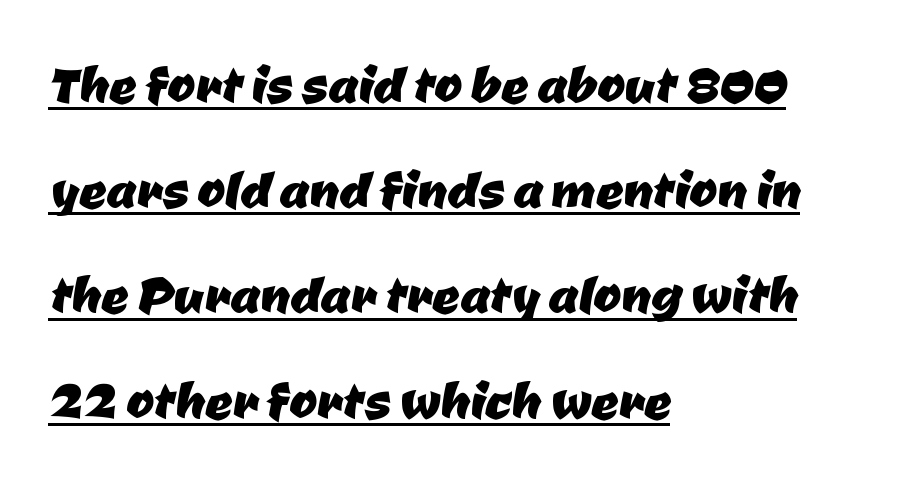
Q: Is the typeface a serif or a sans-serif typeface? A: Sans-serif.
Q: Is the text underlined? A: Yes.
Q: How is the paragraph aligned? A: Left-aligned.
Q: Is the spacing between letters normal or unusually wide? A: Normal.
Q: Is the spacing between lines tight, normal or loose? A: Normal.
Q: Width (condensed, normal, or wide)? A: Normal.
Q: Stroke contrast? A: Low.
Q: x-height? A: Medium.
Q: Monospaced? A: No.
